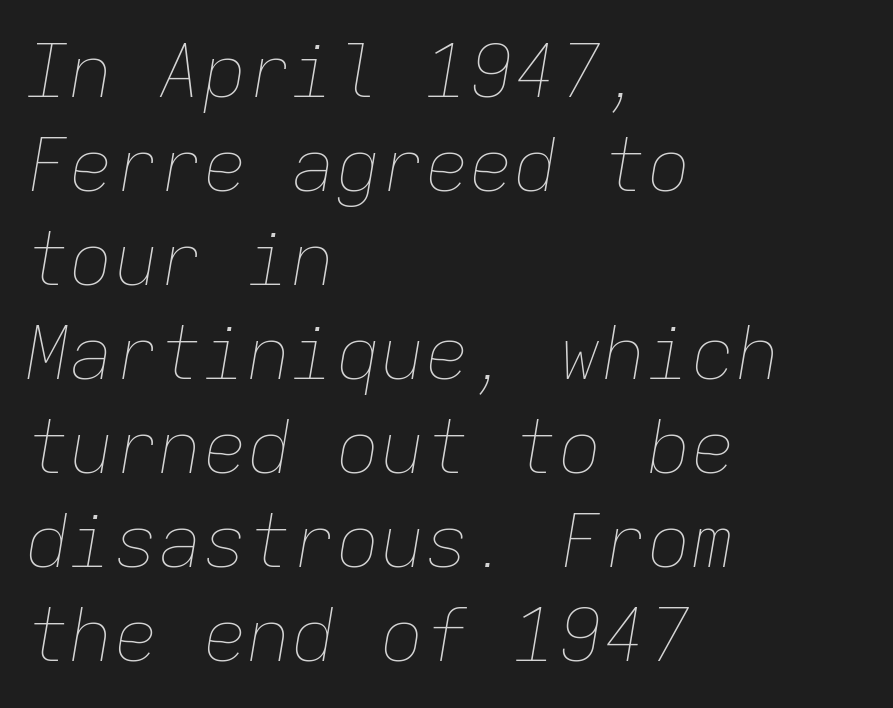
{"italic": "yes", "lean": "right", "slant_degrees": 9, "bold": "no", "weight": "thin", "width": "normal", "stroke_contrast": "low", "x_height": "medium", "monospaced": "yes", "underline": "no", "align": "left", "line_spacing": "normal", "line_spacing_ratio": 1.27, "letter_spacing": "normal", "letter_spacing_em": 0.0, "glyph_px": 74}
